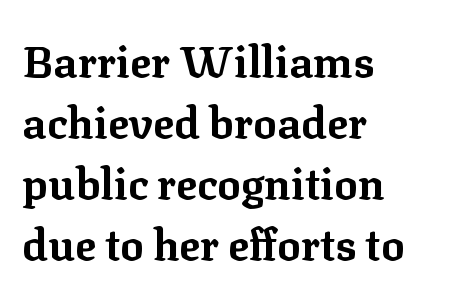
{"serif": "yes", "italic": "no", "bold": "yes", "weight": "bold", "width": "normal", "stroke_contrast": "low", "x_height": "medium", "monospaced": "no", "underline": "no", "align": "left", "line_spacing": "normal", "line_spacing_ratio": 1.39, "letter_spacing": "normal", "letter_spacing_em": 0.0, "glyph_px": 44}
